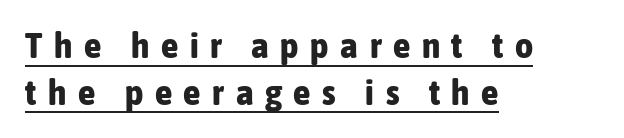
Layout note: lines flush left. Stroke terminals: plain, sans-serif. What weight is shown? A full bold with thick strokes. The lines sit at an ordinary, default distance from one another.
